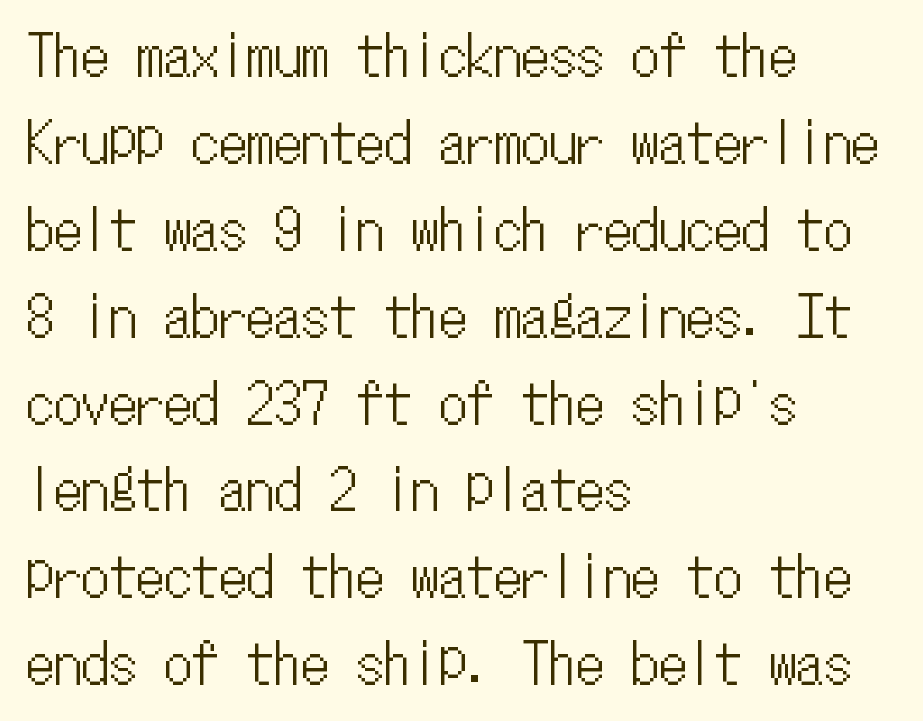
{"italic": "no", "width": "condensed", "stroke_contrast": "low", "x_height": "medium", "monospaced": "yes", "underline": "no", "align": "left", "line_spacing": "normal", "line_spacing_ratio": 1.58, "letter_spacing": "normal", "letter_spacing_em": 0.0, "glyph_px": 55}
